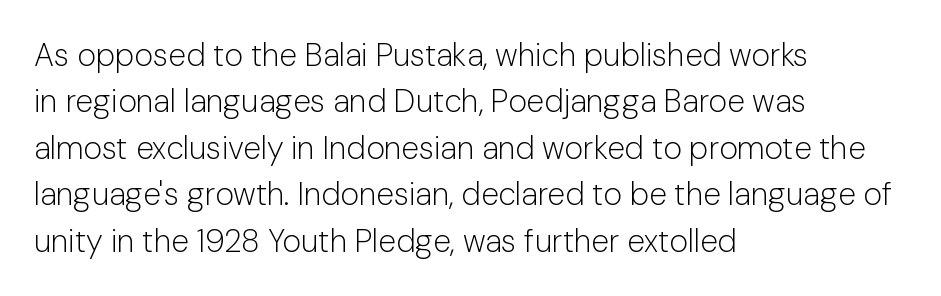
Q: Is the text bold? A: No.
Q: Is the text italic (slanted)? A: No, it is upright.
Q: Is the typeface a serif or a sans-serif typeface? A: Sans-serif.
Q: Is the text underlined? A: No.
Q: How is the paragraph aligned? A: Left-aligned.
Q: Is the spacing between letters normal or unusually wide? A: Normal.
Q: Is the spacing between lines tight, normal or loose? A: Normal.
Q: Width (condensed, normal, or wide)? A: Normal.
Q: Stroke contrast? A: Low.
Q: x-height? A: Medium.
Q: Monospaced? A: No.
